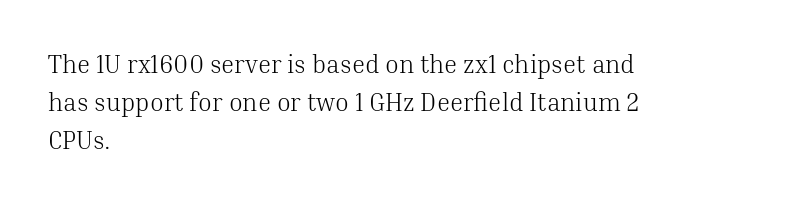
Q: Is the text bold? A: No.
Q: Is the text italic (slanted)? A: No, it is upright.
Q: Is the text underlined? A: No.
Q: How is the paragraph aligned? A: Left-aligned.
Q: Is the spacing between letters normal or unusually wide? A: Normal.
Q: Is the spacing between lines tight, normal or loose? A: Normal.
